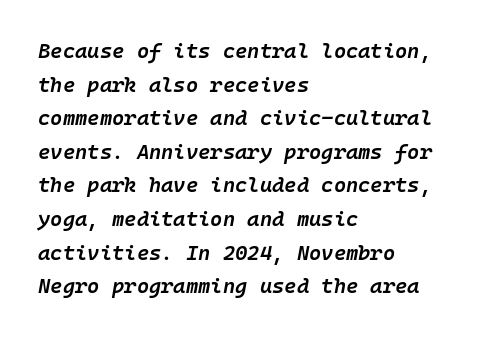
{"italic": "yes", "lean": "right", "slant_degrees": 10, "bold": "semi", "underline": "no", "align": "left", "line_spacing": "normal", "line_spacing_ratio": 1.6, "letter_spacing": "normal", "letter_spacing_em": 0.0, "glyph_px": 21}
